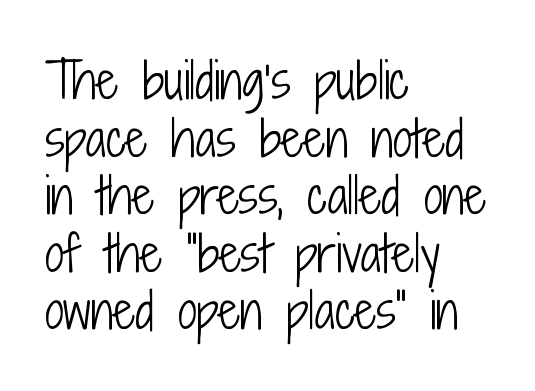
The designer went with a sans here, leaving each stem footless. These lines are rendered in a variable-pitch font. The passage shown has conventional tracking throughout. The space beneath each line is pristine and unruled. This is the regular roman posture of the typeface.
